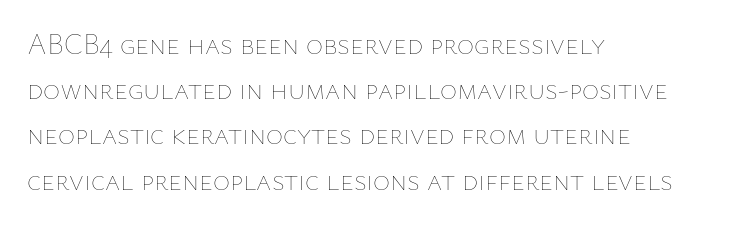
The image shows 29 px thin type, upright; set left-aligned, normal line spacing (1.56x), normal letter spacing, not underlined; low stroke contrast and a medium x-height.
